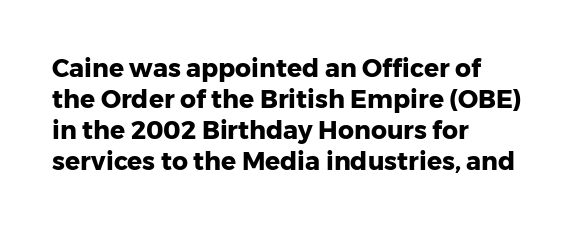
The image shows 25 px bold type, upright; set left-aligned, line spacing 1.24x, normal letter spacing, not underlined.
